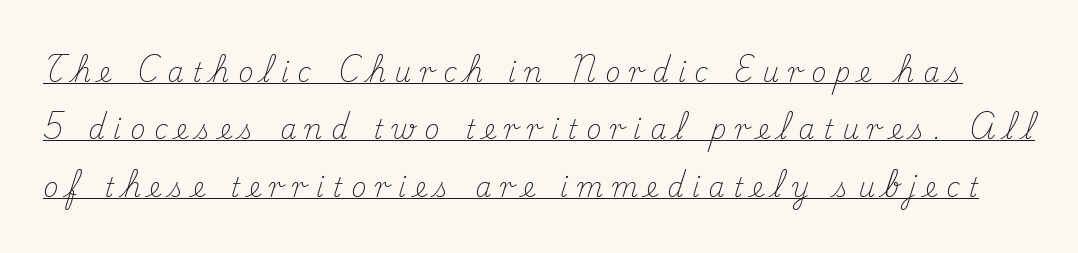
The image shows 26 px text type; set loose line spacing (2.21x), unusually wide letter spacing (+0.34 em), underlined.
